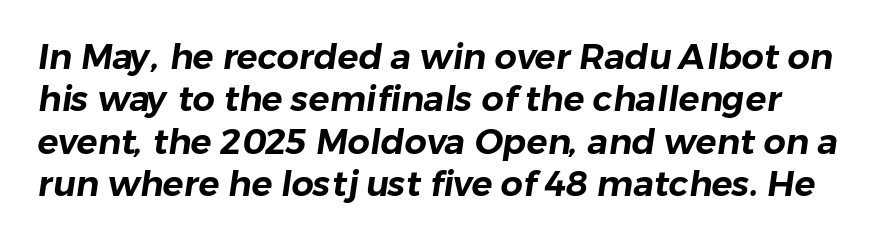
The rendering uses natural spacing where letterforms have individual widths. Has an underline been added? It has not. Does extra space separate the letters? No, they use regular spacing. The font family rendered here belongs to the sans-serif group.
